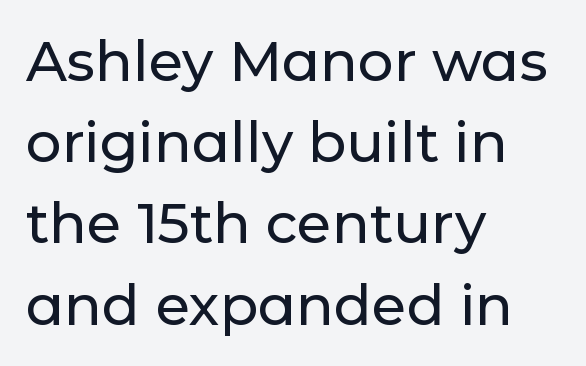
Q: Is the text italic (slanted)? A: No, it is upright.
Q: Is the typeface a serif or a sans-serif typeface? A: Sans-serif.
Q: Is the text underlined? A: No.
Q: How is the paragraph aligned? A: Left-aligned.
Q: Is the spacing between letters normal or unusually wide? A: Normal.
Q: Is the spacing between lines tight, normal or loose? A: Normal.
Q: Width (condensed, normal, or wide)? A: Normal.
Q: Stroke contrast? A: Low.
Q: x-height? A: Medium.
Q: Monospaced? A: No.
